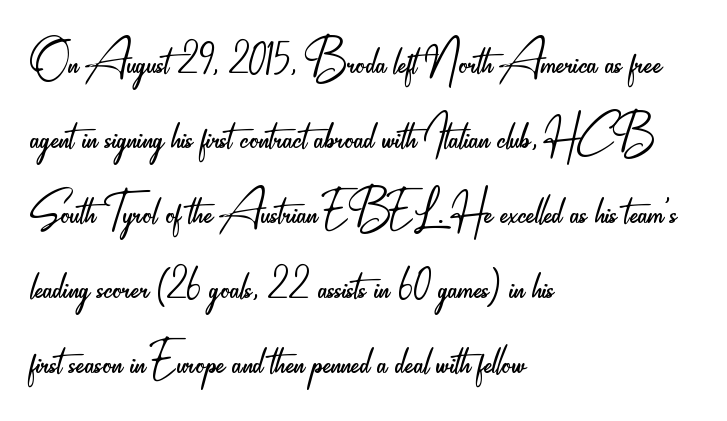
The image shows 60 px light, condensed sans-serif type; set left-aligned, normal line spacing (1.25x), normal letter spacing, not underlined; low stroke contrast and a small x-height.
